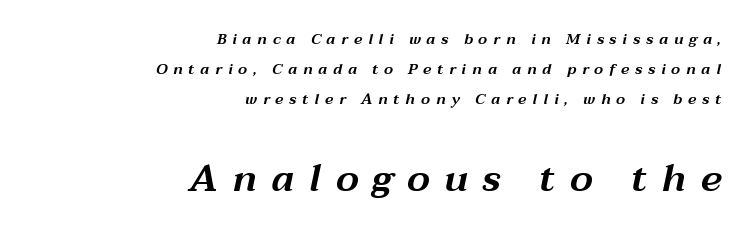
{"italic": "yes", "lean": "right", "slant_degrees": 12, "width": "wide", "stroke_contrast": "medium", "x_height": "medium", "monospaced": "no", "underline": "no", "align": "right", "line_spacing": "loose", "line_spacing_ratio": 1.99, "letter_spacing": "wide", "letter_spacing_em": 0.38, "larger_block": "second", "size_ratio": 2.53, "glyph_px": 38}
